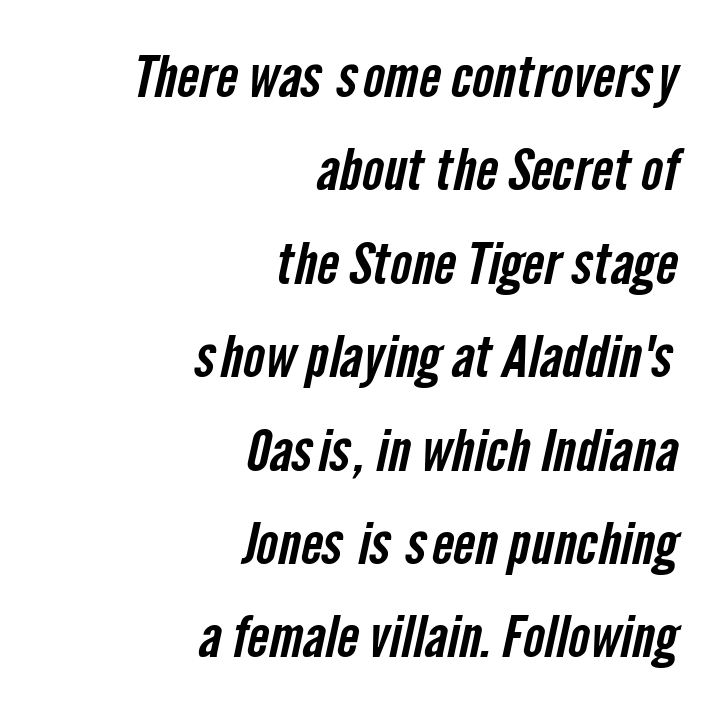
Q: Is the typeface a serif or a sans-serif typeface? A: Sans-serif.
Q: Is the text underlined? A: No.
Q: How is the paragraph aligned? A: Right-aligned.
Q: Is the spacing between letters normal or unusually wide? A: Normal.
Q: Is the spacing between lines tight, normal or loose? A: Normal.
Q: Width (condensed, normal, or wide)? A: Condensed.
Q: Stroke contrast? A: Low.
Q: x-height? A: Medium.
Q: Monospaced? A: No.
